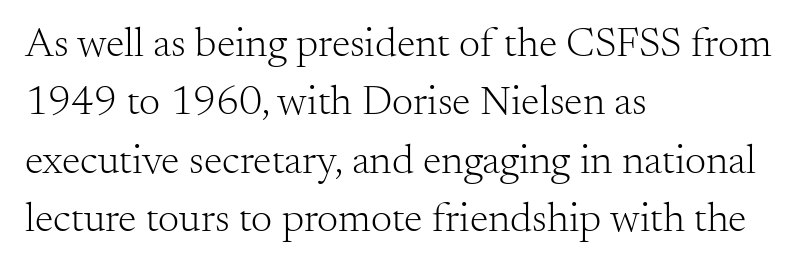
On a weight scale, this lands at 450 or below. Spacing between characters is what you'd get straight out of the box. Notice how descenders clear the ascenders below comfortably — that's standard leading. Notice how the stems are strictly vertical — no italics here.
